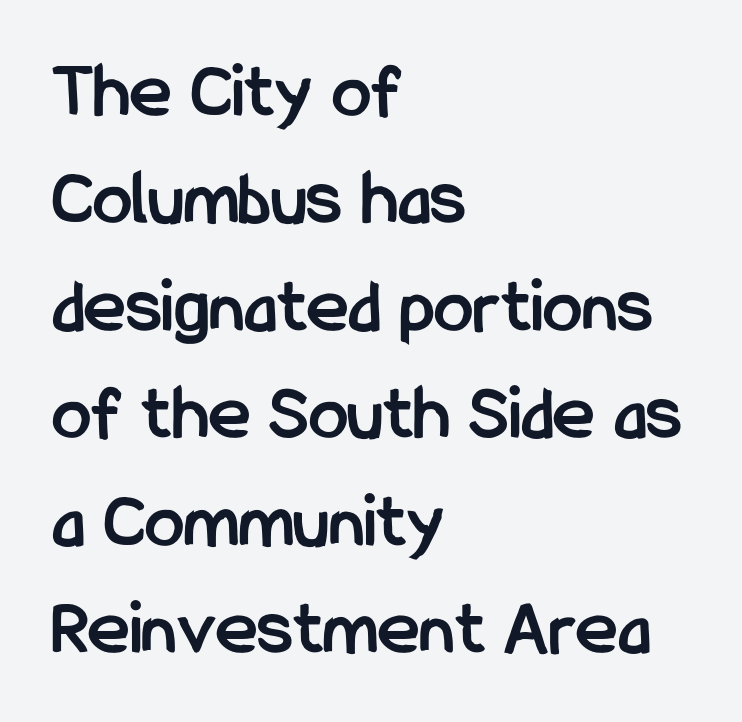
Leftover space on each line is placed entirely after the last word. Does the weight exceed regular? Yes, all the way to bold. This sample has the flowing, uneven cadence of proportional lettering. A typesetter would mark this as roman, not italic. This is sans-serif lettering, the kind often seen on screens and signage.
